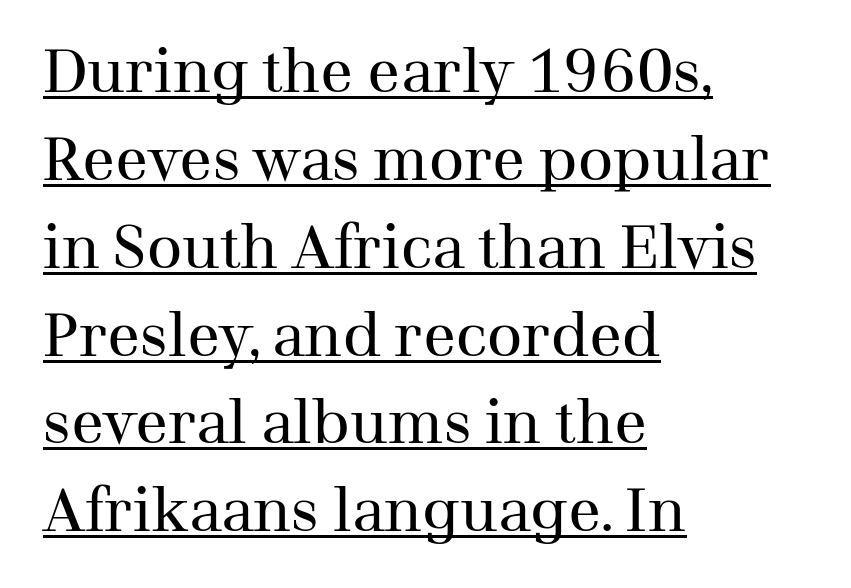
Vertical spacing — default. A roman cut, with each character standing at attention. No extra ink here — the face is not bold. There is no visible air inserted between adjacent glyphs. Check where the strokes stop: tiny serifs finish them off. Students, observe the line beneath the letters — that is underlining.
